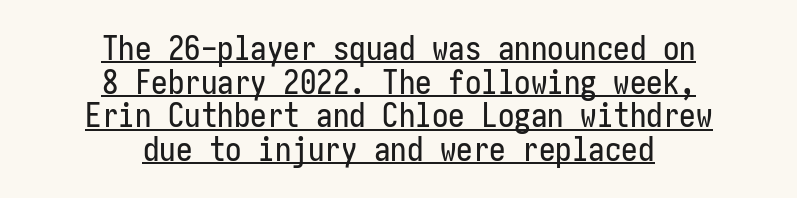
Q: Is the text italic (slanted)? A: No, it is upright.
Q: Is the typeface a serif or a sans-serif typeface? A: Sans-serif.
Q: Is the text underlined? A: Yes.
Q: How is the paragraph aligned? A: Centered.
Q: Is the spacing between letters normal or unusually wide? A: Normal.
Q: Is the spacing between lines tight, normal or loose? A: Tight.
Q: Width (condensed, normal, or wide)? A: Condensed.
Q: Stroke contrast? A: Low.
Q: x-height? A: Medium.
